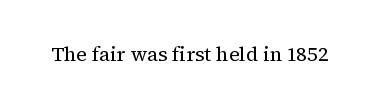
The image shows 20 px text type, upright; set normal letter spacing, not underlined.
